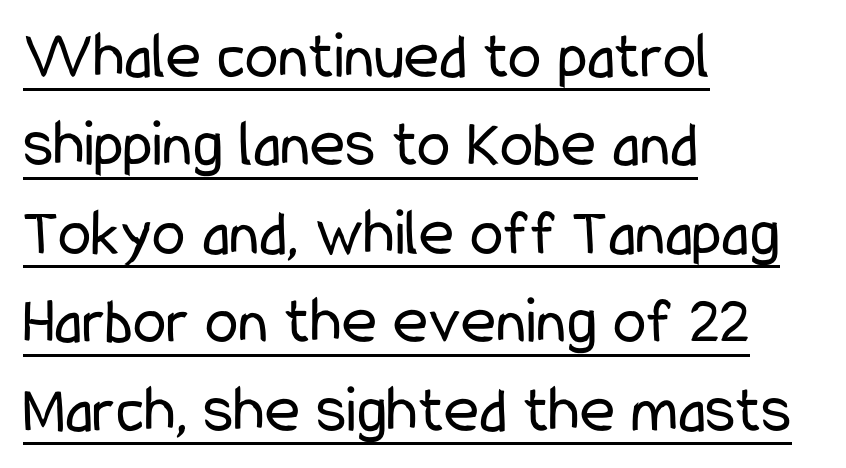
Character widths vary here, with narrow letters taking less room than wide ones. Notice how descenders clear the ascenders below comfortably — that's standard leading. A continuous stroke trails under the words, as in a hyperlink. The rendering keeps characters at their native spacing.
